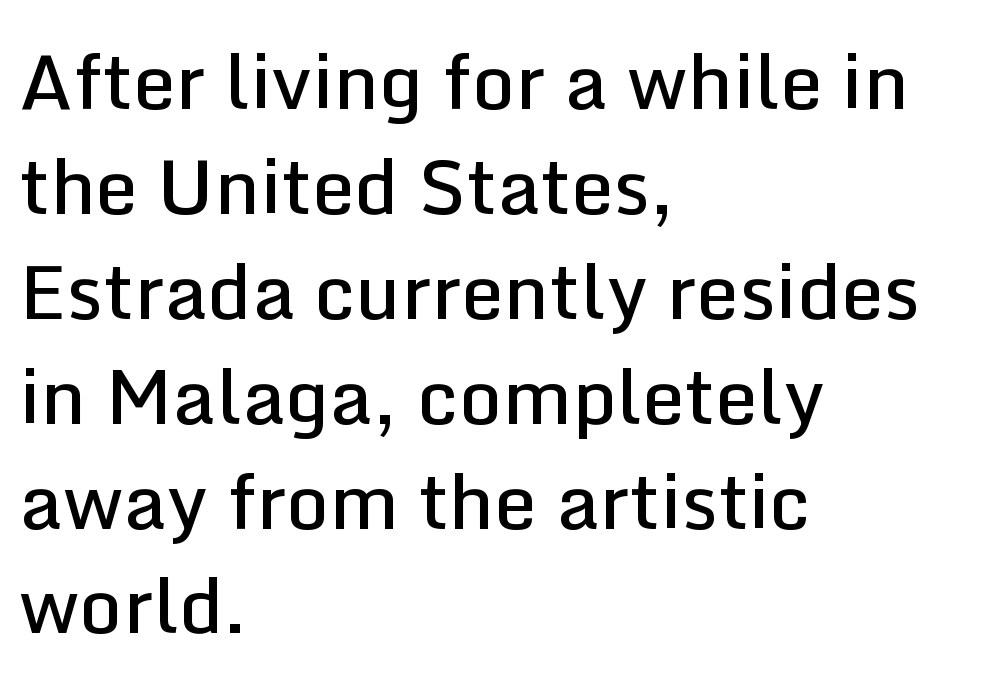
The image shows 76 px semibold sans-serif type, upright; set left-aligned, normal line spacing (1.38x), normal letter spacing, not underlined; low stroke contrast and a medium x-height.
